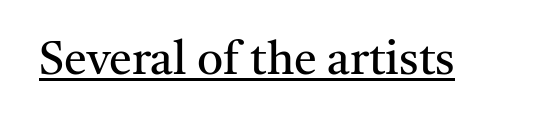
{"serif": "yes", "italic": "no", "bold": "no", "weight": "regular", "width": "normal", "stroke_contrast": "medium", "x_height": "medium", "monospaced": "no", "underline": "yes", "letter_spacing": "normal", "letter_spacing_em": 0.0, "glyph_px": 46}
